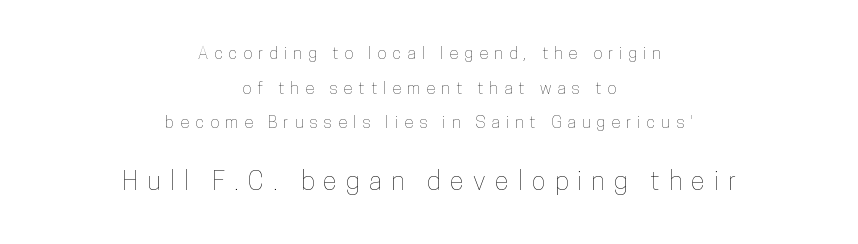
{"italic": "no", "underline": "no", "align": "center", "line_spacing": "loose", "line_spacing_ratio": 2.03, "letter_spacing": "wide", "letter_spacing_em": 0.36, "larger_block": "second", "size_ratio": 1.53, "glyph_px": 26}
